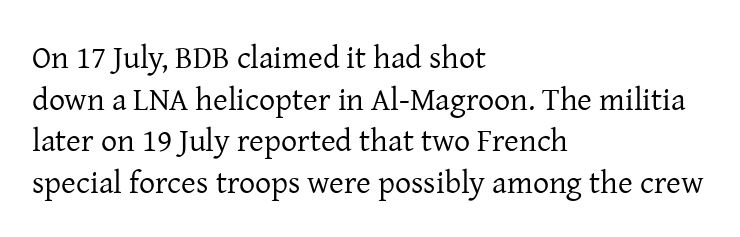
Q: Is the text bold? A: No.
Q: Is the text italic (slanted)? A: No, it is upright.
Q: Is the typeface a serif or a sans-serif typeface? A: Serif.
Q: Is the text underlined? A: No.
Q: How is the paragraph aligned? A: Left-aligned.
Q: Is the spacing between letters normal or unusually wide? A: Normal.
Q: Is the spacing between lines tight, normal or loose? A: Normal.
Q: Width (condensed, normal, or wide)? A: Normal.
Q: Stroke contrast? A: Low.
Q: x-height? A: Medium.
Q: Monospaced? A: No.
